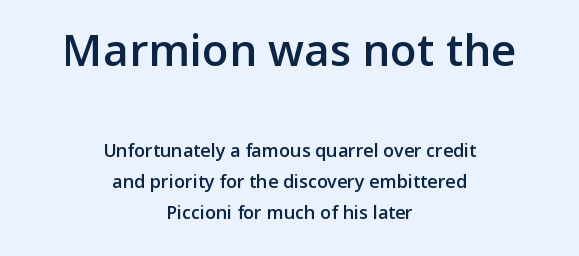
Q: Is the text bold? A: Semi-bold.
Q: Is the text italic (slanted)? A: No, it is upright.
Q: Is the typeface a serif or a sans-serif typeface? A: Sans-serif.
Q: Is the text underlined? A: No.
Q: How is the paragraph aligned? A: Centered.
Q: Is the spacing between letters normal or unusually wide? A: Normal.
Q: Which block of text is set in a larger size, the first (top) or the second (bottom)? A: The first (top) one.
Q: Width (condensed, normal, or wide)? A: Normal.
Q: Stroke contrast? A: Low.
Q: x-height? A: Medium.
Q: Monospaced? A: No.
